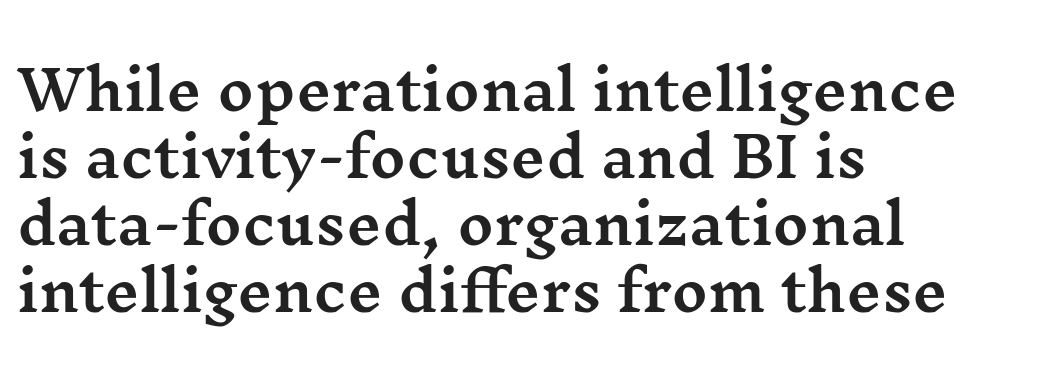
{"serif": "yes", "italic": "no", "width": "wide", "stroke_contrast": "medium", "x_height": "medium", "monospaced": "no", "underline": "no", "align": "left", "line_spacing_ratio": 1.22, "letter_spacing": "normal", "letter_spacing_em": 0.0, "glyph_px": 55}
